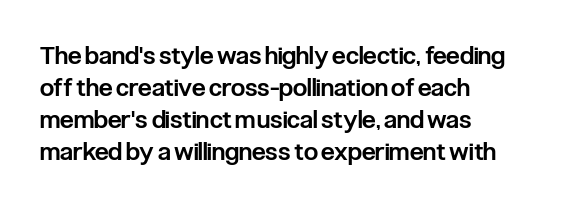
Tracking value appears to be zero — textbook default spacing. Weight check: semibold — heavier than regular, not quite bold. Line starts are locked; line ends wander. How would I describe the line gaps? Plain and ordinary. The gap between lines stays unmarked. Posture: straight, roman, zero tilt.
